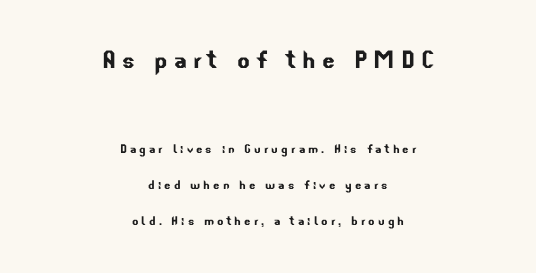
{"serif": "no", "width": "normal", "stroke_contrast": "low", "x_height": "small", "monospaced": "no", "underline": "no", "align": "center", "line_spacing": "loose", "line_spacing_ratio": 2.4, "letter_spacing": "wide", "letter_spacing_em": 0.2, "larger_block": "first", "size_ratio": 2.0, "glyph_px": 30}
